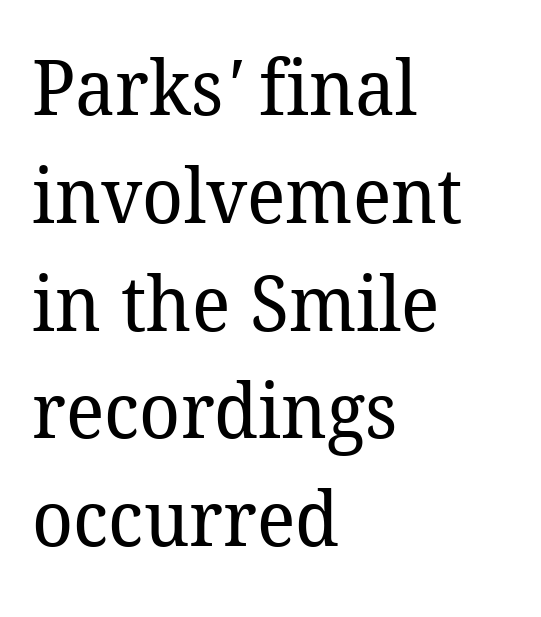
This is not heavy type; no bold has been used. The letterforms sit shoulder to shoulder at normal distance. Lines of text with bare space underneath. The rows are spaced the way most documents space them. You can tell from the footed stems that serif type was used. Character widths vary here, with narrow letters taking less room than wide ones.
